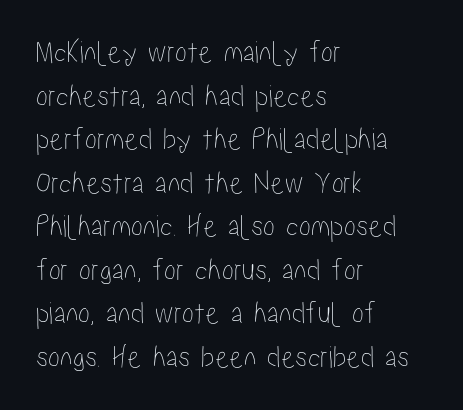
The image shows 32 px condensed type, upright; set left-aligned, normal line spacing (1.36x), normal letter spacing, not underlined; low stroke contrast and a medium x-height.
